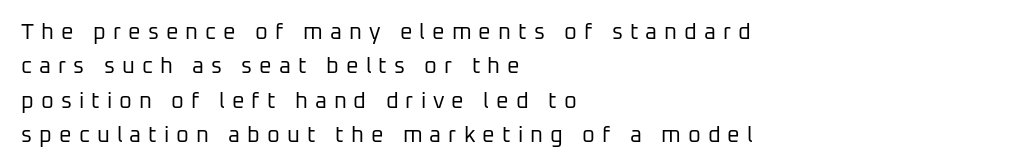
{"italic": "no", "bold": "no", "underline": "no", "align": "left", "line_spacing": "normal", "line_spacing_ratio": 1.56, "letter_spacing": "wide", "letter_spacing_em": 0.32, "glyph_px": 22}
